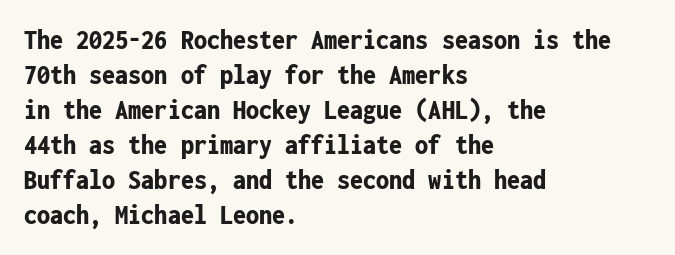
{"serif": "no", "italic": "no", "bold": "yes", "weight": "bold", "width": "condensed", "stroke_contrast": "low", "x_height": "medium", "monospaced": "yes", "underline": "no", "align": "left", "line_spacing_ratio": 1.21, "letter_spacing": "normal", "letter_spacing_em": 0.0, "glyph_px": 29}
